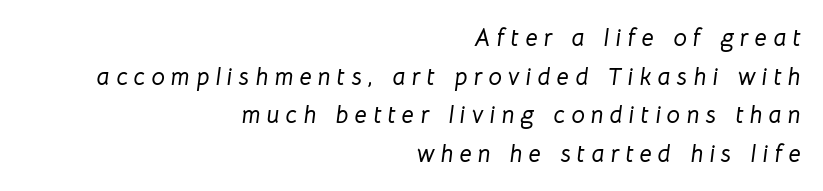
It's the slanting kind of type. How are the letters spaced? Widely, with obvious added tracking. Underline: absent. These lines are set flush right with a ragged left edge. The line-height multiplier appears to be the usual default.
